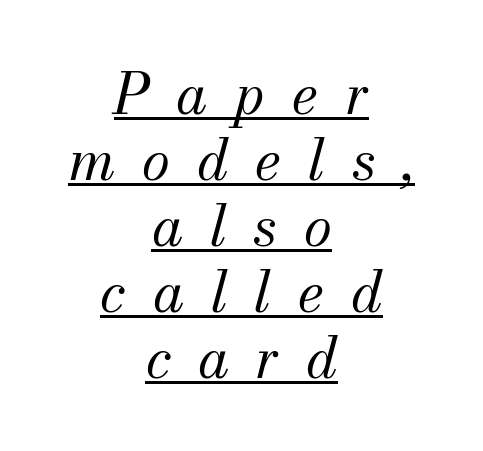
Q: Is the text bold? A: No.
Q: Is the text italic (slanted)? A: Yes, it leans right by about 13 degrees.
Q: Is the typeface a serif or a sans-serif typeface? A: Serif.
Q: Is the text underlined? A: Yes.
Q: How is the paragraph aligned? A: Centered.
Q: Is the spacing between letters normal or unusually wide? A: Unusually wide.
Q: Width (condensed, normal, or wide)? A: Normal.
Q: Stroke contrast? A: Medium.
Q: x-height? A: Small.
Q: Monospaced? A: No.
